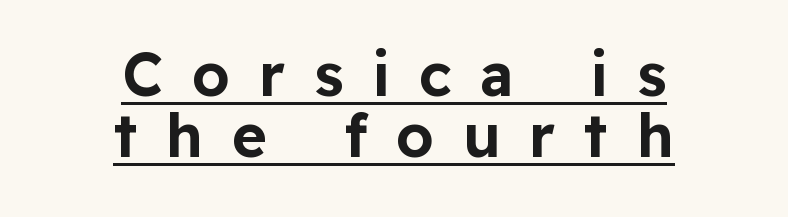
{"serif": "no", "italic": "no", "width": "normal", "stroke_contrast": "low", "x_height": "medium", "monospaced": "no", "underline": "yes", "align": "center", "line_spacing": "tight", "line_spacing_ratio": 1.01, "letter_spacing": "wide", "letter_spacing_em": 0.48, "glyph_px": 60}
